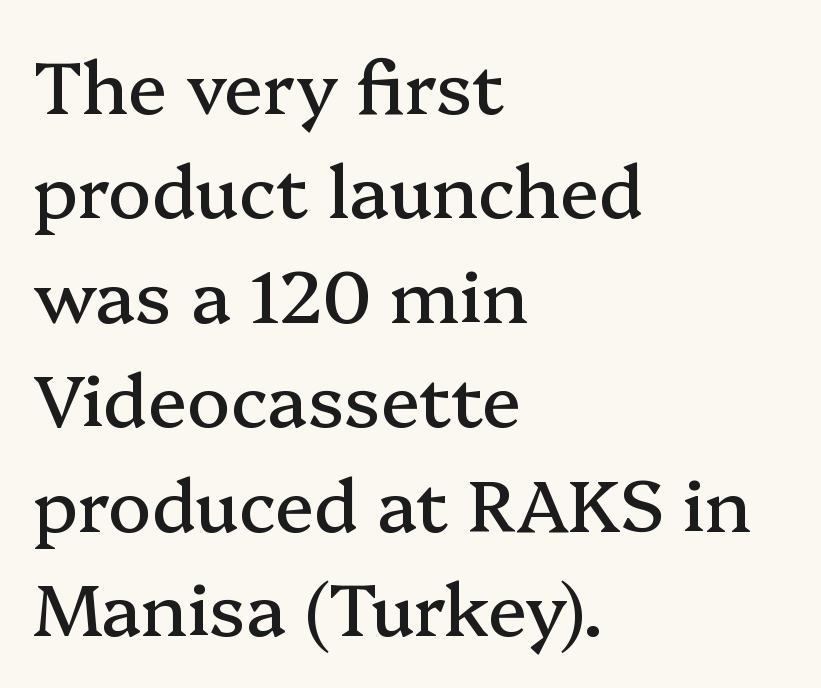
The image shows 72 px serif type, upright; set left-aligned, normal line spacing (1.45x), normal letter spacing, not underlined; medium stroke contrast and a medium x-height.
